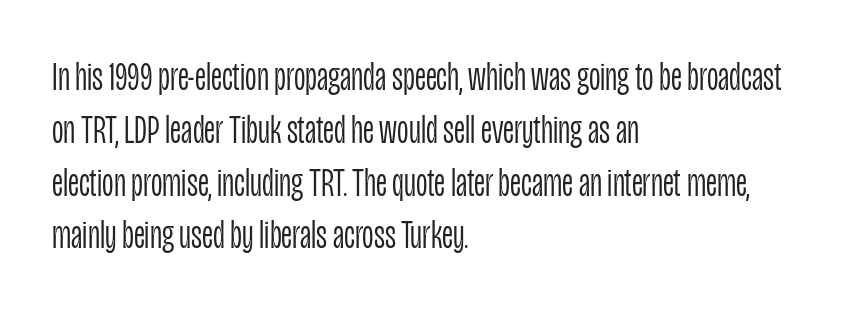
Q: Is the text bold? A: No.
Q: Is the text italic (slanted)? A: No, it is upright.
Q: Is the typeface a serif or a sans-serif typeface? A: Sans-serif.
Q: Is the text underlined? A: No.
Q: How is the paragraph aligned? A: Left-aligned.
Q: Is the spacing between letters normal or unusually wide? A: Normal.
Q: Is the spacing between lines tight, normal or loose? A: Normal.
Q: Width (condensed, normal, or wide)? A: Condensed.
Q: Stroke contrast? A: Low.
Q: x-height? A: Large.
Q: Monospaced? A: No.
